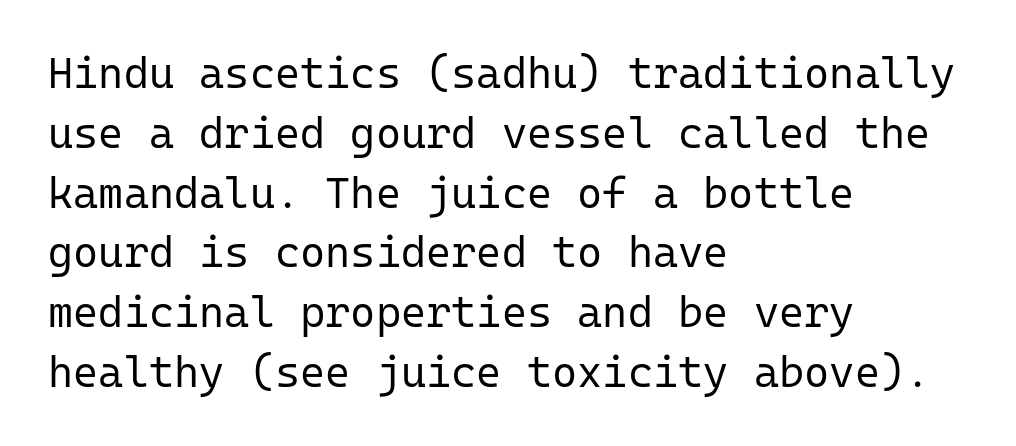
{"serif": "no", "italic": "no", "bold": "no", "weight": "regular", "width": "normal", "stroke_contrast": "low", "x_height": "medium", "monospaced": "yes", "underline": "no", "align": "left", "line_spacing": "normal", "line_spacing_ratio": 1.39, "letter_spacing": "normal", "letter_spacing_em": 0.0, "glyph_px": 43}
